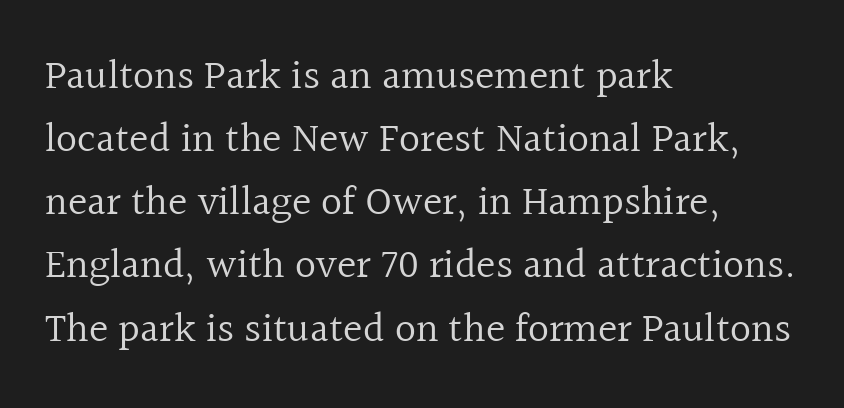
{"serif": "yes", "italic": "no", "bold": "no", "weight": "regular", "width": "normal", "x_height": "medium", "monospaced": "no", "underline": "no", "align": "left", "line_spacing": "normal", "line_spacing_ratio": 1.54, "letter_spacing": "normal", "letter_spacing_em": 0.0, "glyph_px": 41}
